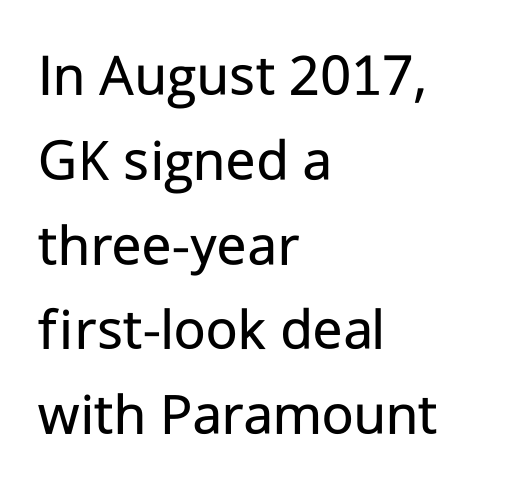
Are there feet on the stems? There aren't — it's a sans. Note the varied advance widths — an 'i' is clearly narrower than an 'm'. This sample uses an upright cut, with every glyph sitting square on the baseline. A light-to-regular cut is what we see here.
